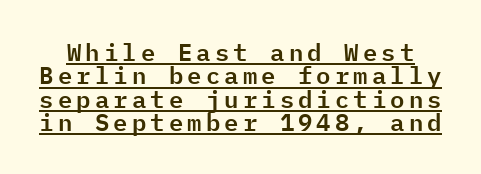
Unlike italic type, these characters show no tilt at all. Underline: present. This block would grow much taller if given ordinary leading; it's compressed now.
